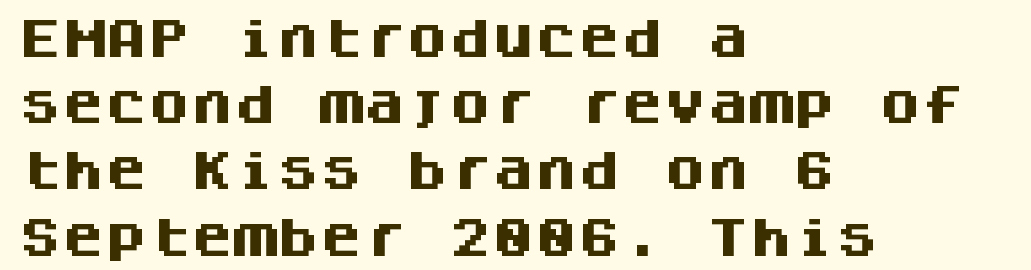
Q: Is the text bold? A: Yes.
Q: Is the text italic (slanted)? A: No, it is upright.
Q: Is the typeface a serif or a sans-serif typeface? A: Sans-serif.
Q: Is the text underlined? A: No.
Q: How is the paragraph aligned? A: Left-aligned.
Q: Is the spacing between letters normal or unusually wide? A: Normal.
Q: Is the spacing between lines tight, normal or loose? A: Normal.
Q: Width (condensed, normal, or wide)? A: Normal.
Q: Stroke contrast? A: Medium.
Q: x-height? A: Large.
Q: Monospaced? A: Yes.
